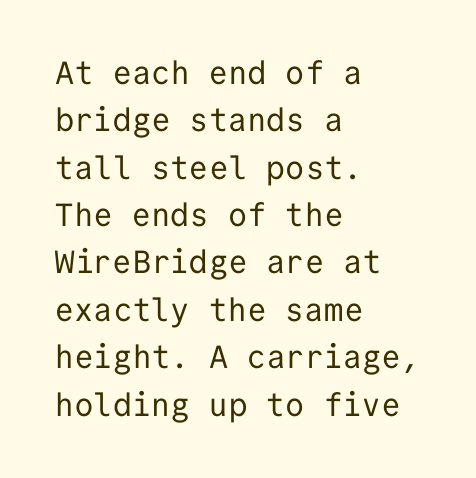
The image shows 32 px regular-weight sans-serif type, upright, monospaced; set left-aligned, normal line spacing (1.48x), normal letter spacing, not underlined; low stroke contrast and a medium x-height.
